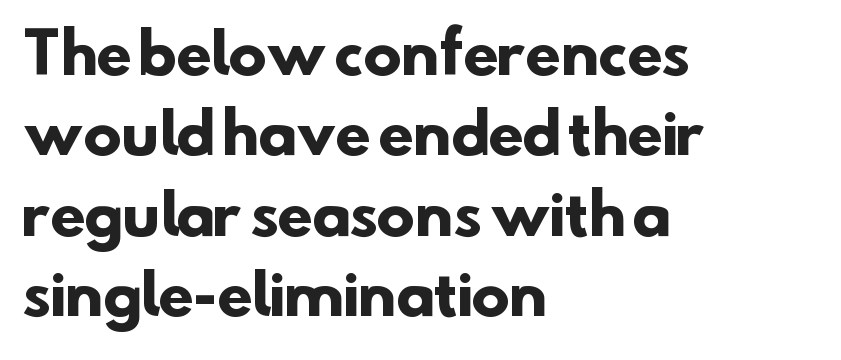
{"serif": "no", "bold": "yes", "weight": "heavy", "width": "normal", "stroke_contrast": "low", "x_height": "small", "monospaced": "no", "underline": "no", "align": "left", "line_spacing": "normal", "line_spacing_ratio": 1.41, "letter_spacing": "normal", "letter_spacing_em": 0.0, "glyph_px": 57}
